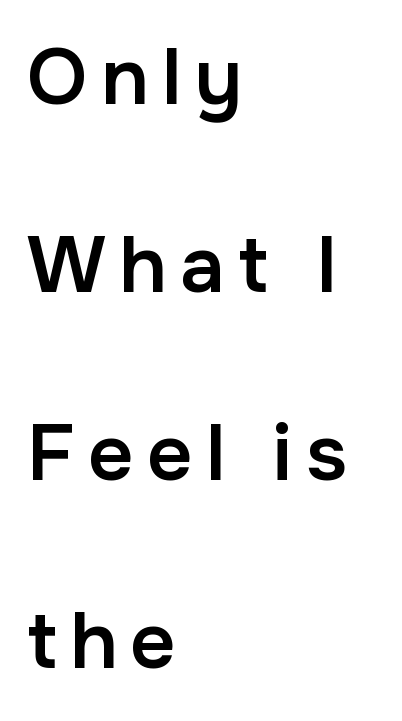
The image shows 79 px semibold sans-serif type, upright; set left-aligned, loose line spacing (2.38x), not underlined; low stroke contrast and a medium x-height.
